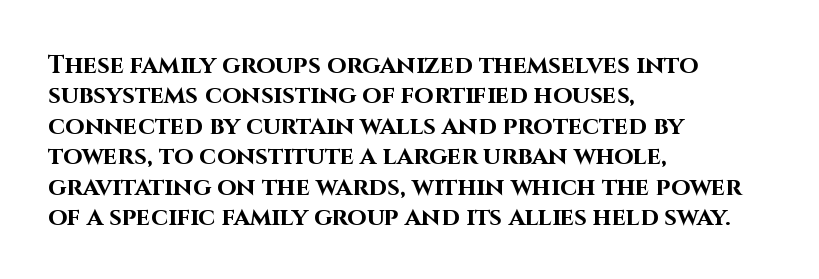
{"italic": "no", "bold": "yes", "underline": "no", "align": "left", "line_spacing_ratio": 1.22, "letter_spacing": "normal", "letter_spacing_em": 0.0, "glyph_px": 25}
